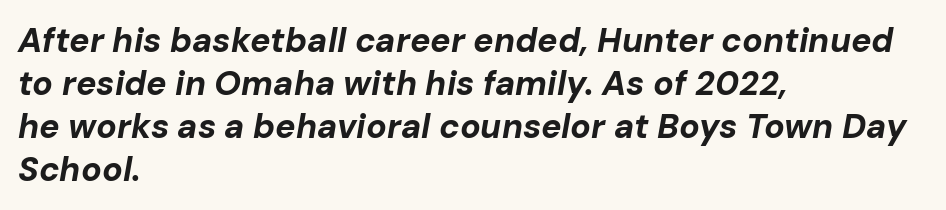
Q: Is the text bold? A: Yes.
Q: Is the text italic (slanted)? A: Yes, it leans right by about 10 degrees.
Q: Is the text underlined? A: No.
Q: How is the paragraph aligned? A: Left-aligned.
Q: Is the spacing between letters normal or unusually wide? A: Normal.
Q: Is the spacing between lines tight, normal or loose? A: Normal.
Q: Width (condensed, normal, or wide)? A: Normal.
Q: Stroke contrast? A: Low.
Q: x-height? A: Medium.
Q: Monospaced? A: No.
